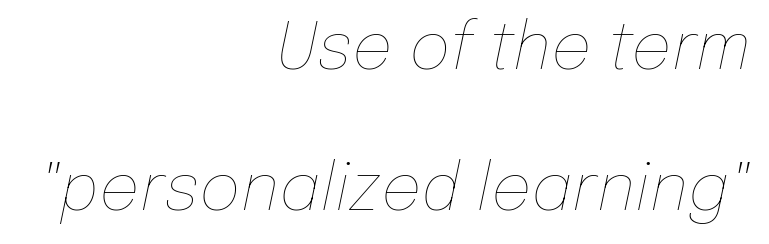
Here the designer chose a conventional face with non-uniform glyph widths. A typesetter would call this zero additional tracking. Caption: multi-line text, flush right, ragged left. No extra ink here — the face is not bold.
